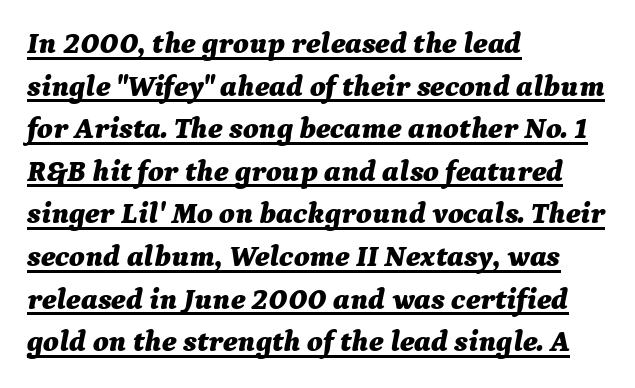
Caption: standard tracking, unaltered. The letters are slanted; this is an italic face. You'd pick this weight for a headline — it's a proper bold. Line spacing here is normal. A continuous stroke trails under the words, as in a hyperlink.
